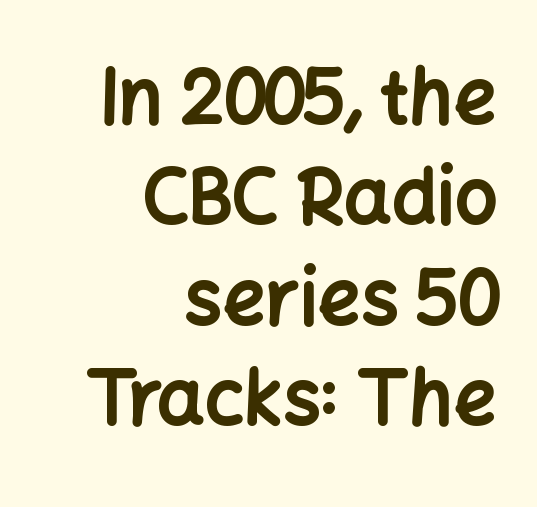
Q: Is the text bold? A: Yes.
Q: Is the text italic (slanted)? A: No, it is upright.
Q: Is the typeface a serif or a sans-serif typeface? A: Sans-serif.
Q: Is the text underlined? A: No.
Q: How is the paragraph aligned? A: Right-aligned.
Q: Is the spacing between letters normal or unusually wide? A: Normal.
Q: Is the spacing between lines tight, normal or loose? A: Normal.
Q: Width (condensed, normal, or wide)? A: Normal.
Q: Stroke contrast? A: Low.
Q: x-height? A: Medium.
Q: Monospaced? A: No.
